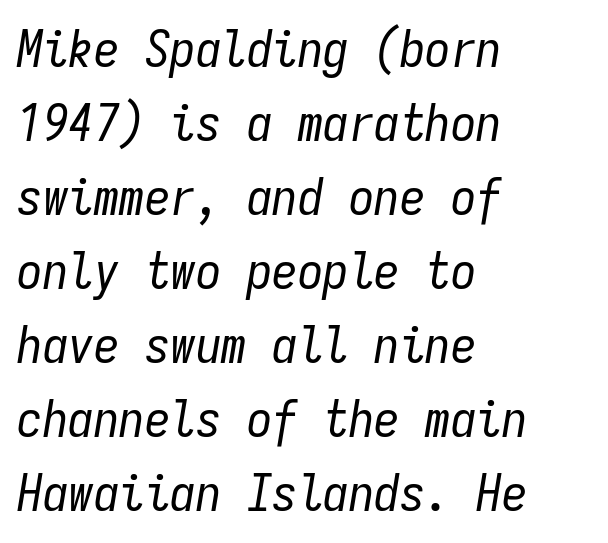
The image shows 51 px regular-weight, condensed type, italic (leaning right), monospaced; set left-aligned, normal line spacing (1.45x), normal letter spacing, not underlined; low stroke contrast and a medium x-height.
